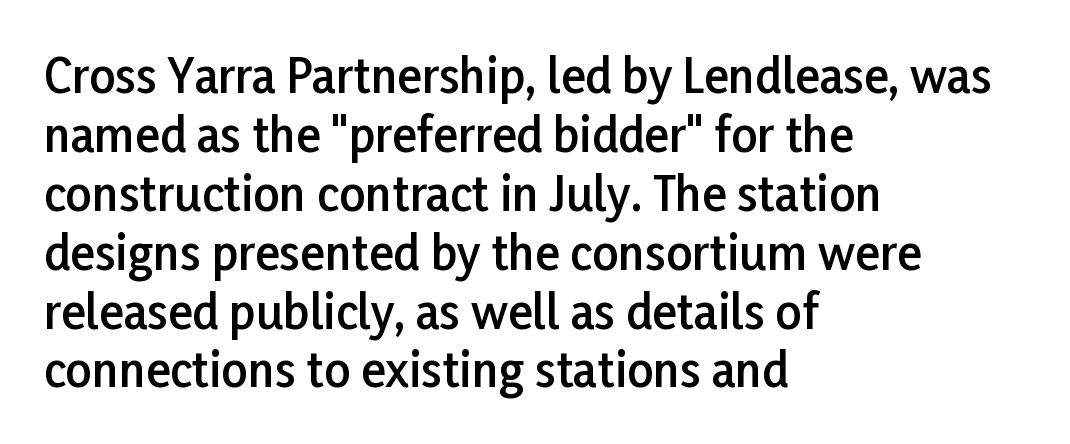
{"serif": "no", "italic": "no", "bold": "semi", "weight": "semibold", "width": "normal", "stroke_contrast": "low", "x_height": "medium", "monospaced": "no", "underline": "no", "align": "left", "line_spacing": "normal", "line_spacing_ratio": 1.28, "letter_spacing": "normal", "letter_spacing_em": 0.0, "glyph_px": 46}
